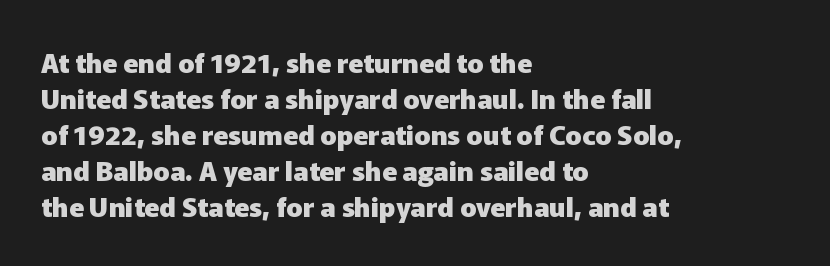
{"italic": "no", "bold": "yes", "underline": "no", "align": "left", "line_spacing": "normal", "line_spacing_ratio": 1.33, "letter_spacing": "normal", "letter_spacing_em": 0.0, "glyph_px": 27}
